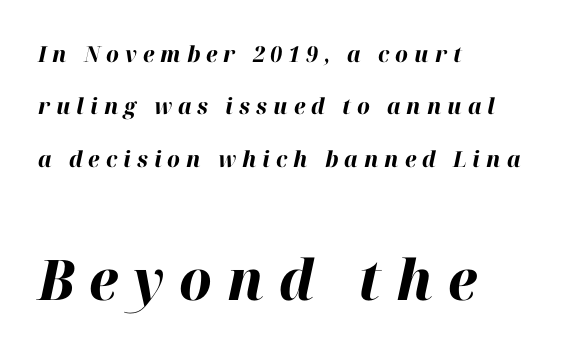
Q: Is the text bold? A: Yes.
Q: Is the text italic (slanted)? A: Yes, it leans right by about 12 degrees.
Q: Is the text underlined? A: No.
Q: How is the paragraph aligned? A: Left-aligned.
Q: Is the spacing between letters normal or unusually wide? A: Unusually wide.
Q: Is the spacing between lines tight, normal or loose? A: Loose.
Q: Which block of text is set in a larger size, the first (top) or the second (bottom)? A: The second (bottom) one.
Q: Width (condensed, normal, or wide)? A: Normal.
Q: Stroke contrast? A: High.
Q: x-height? A: Medium.
Q: Monospaced? A: No.
